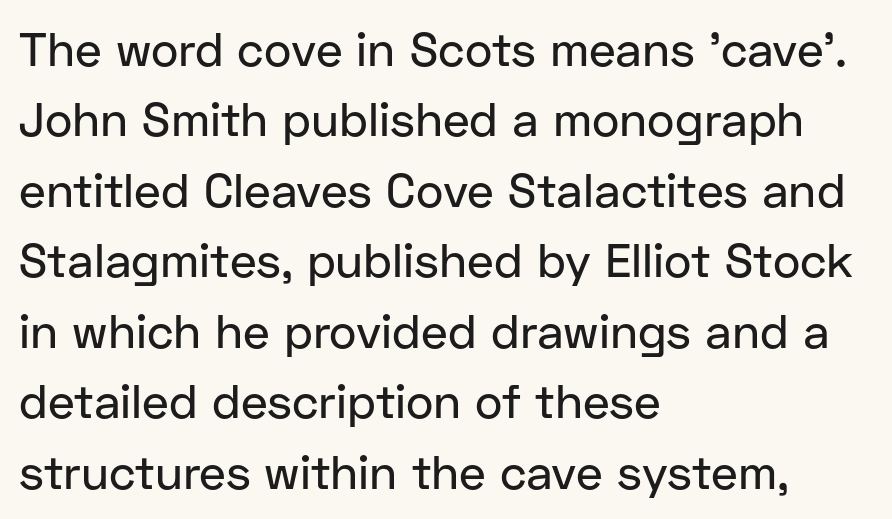
The image shows 47 px sans-serif type, upright; set left-aligned, normal line spacing (1.5x), normal letter spacing, not underlined; low stroke contrast and a medium x-height.
